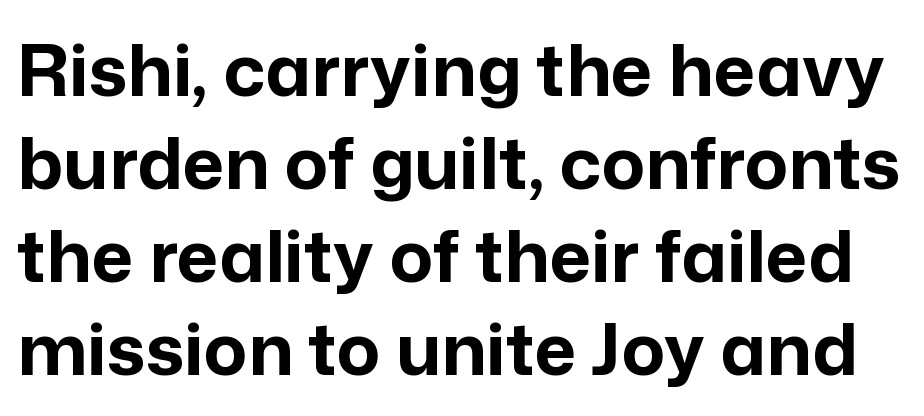
To sum up the face: it is a sans, with no serifs. Default kerning and tracking; the words read as compact shapes. Vertical spacing — default. Weight: bold. Note the varied advance widths — an 'i' is clearly narrower than an 'm'. Italic? Not at all — the glyphs are vertical.
